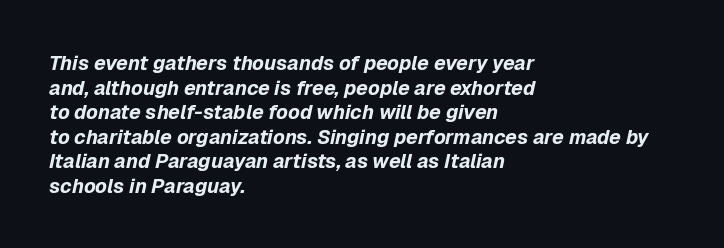
The image shows 20 px bold type, italic (leaning right); set left-aligned, line spacing 1.23x, normal letter spacing, not underlined.
